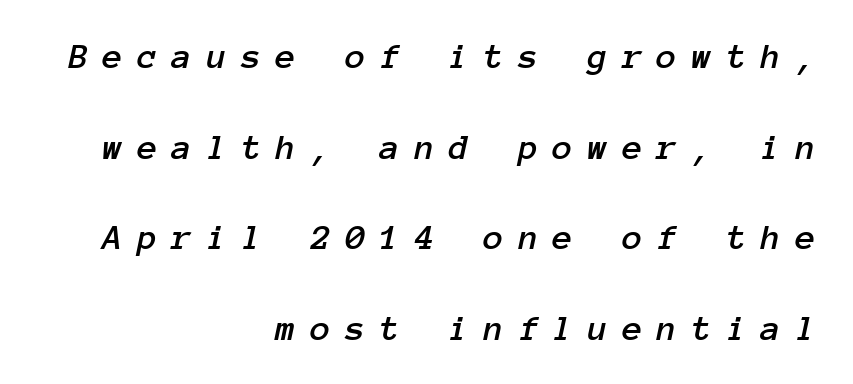
The image shows 37 px text type, italic (leaning right), monospaced; set right-aligned, loose line spacing (2.45x), unusually wide letter spacing (+0.39 em), not underlined; low stroke contrast and a medium x-height.
